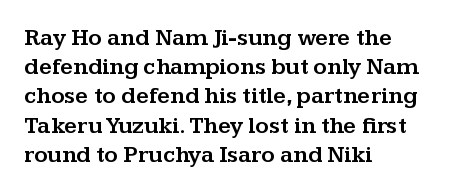
{"italic": "no", "underline": "no", "align": "left", "line_spacing": "normal", "line_spacing_ratio": 1.27, "letter_spacing": "normal", "letter_spacing_em": 0.0, "glyph_px": 23}
